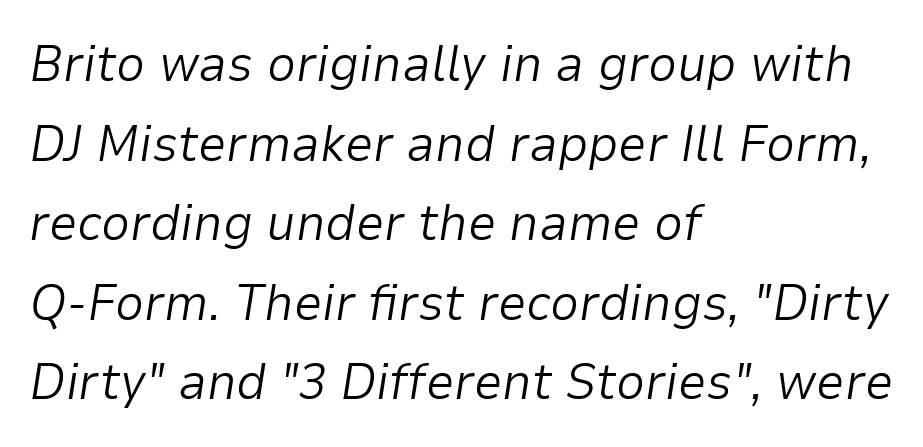
{"italic": "yes", "lean": "right", "slant_degrees": 9, "bold": "no", "weight": "light", "width": "normal", "stroke_contrast": "low", "x_height": "medium", "monospaced": "no", "underline": "no", "align": "left", "line_spacing": "normal", "line_spacing_ratio": 1.56, "letter_spacing": "normal", "letter_spacing_em": 0.0, "glyph_px": 51}
